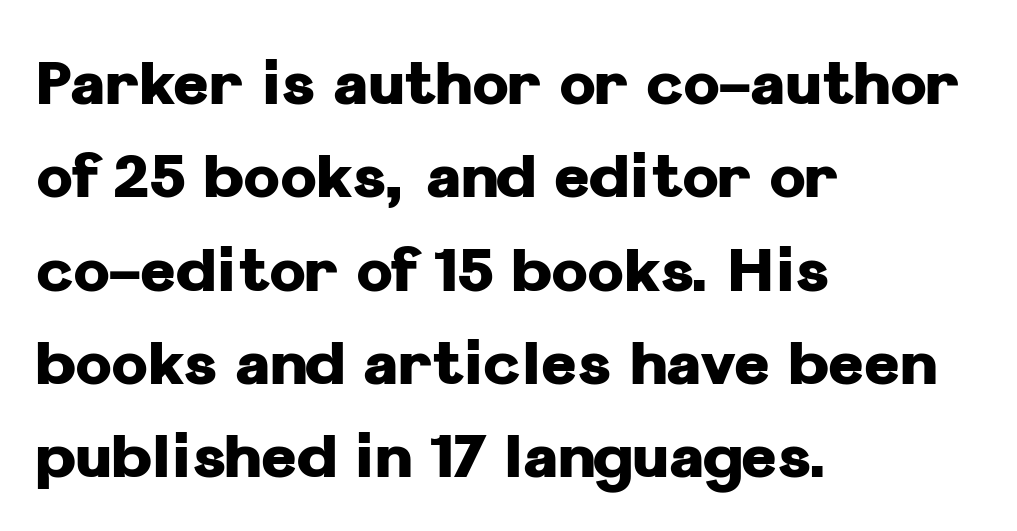
Q: Is the text bold? A: Yes.
Q: Is the text italic (slanted)? A: No, it is upright.
Q: Is the typeface a serif or a sans-serif typeface? A: Sans-serif.
Q: Is the text underlined? A: No.
Q: How is the paragraph aligned? A: Left-aligned.
Q: Is the spacing between letters normal or unusually wide? A: Normal.
Q: Is the spacing between lines tight, normal or loose? A: Normal.
Q: Width (condensed, normal, or wide)? A: Normal.
Q: Stroke contrast? A: Low.
Q: x-height? A: Medium.
Q: Monospaced? A: No.
